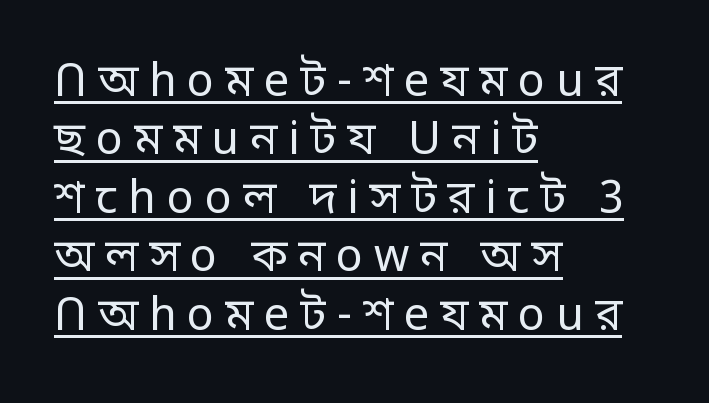
{"serif": "no", "italic": "no", "bold": "no", "weight": "regular", "width": "normal", "stroke_contrast": "low", "x_height": "large", "monospaced": "no", "underline": "yes", "align": "left", "line_spacing": "normal", "line_spacing_ratio": 1.3, "letter_spacing": "wide", "letter_spacing_em": 0.24, "glyph_px": 45}
